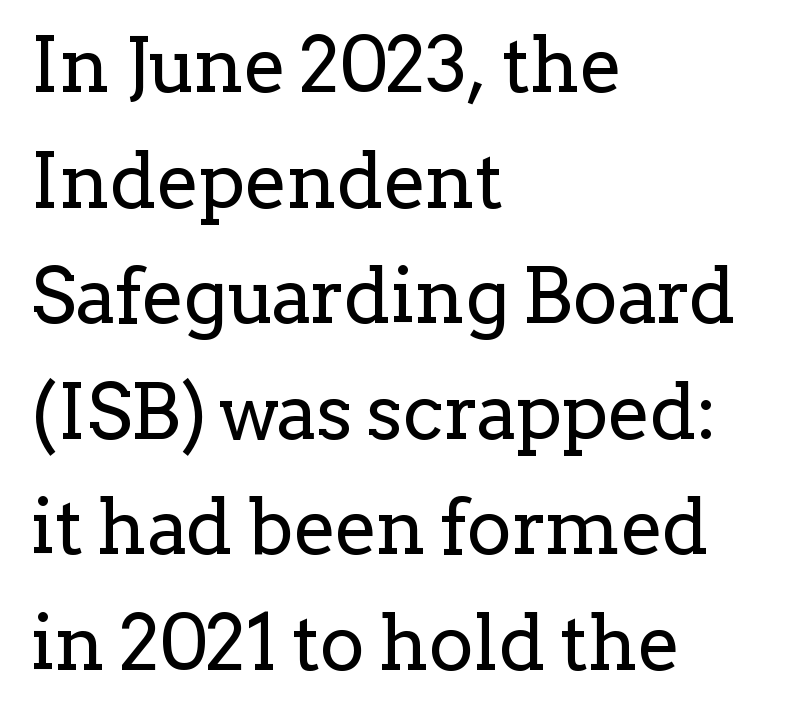
Q: Is the text bold? A: No.
Q: Is the text italic (slanted)? A: No, it is upright.
Q: Is the typeface a serif or a sans-serif typeface? A: Serif.
Q: Is the text underlined? A: No.
Q: How is the paragraph aligned? A: Left-aligned.
Q: Is the spacing between letters normal or unusually wide? A: Normal.
Q: Is the spacing between lines tight, normal or loose? A: Normal.
Q: Width (condensed, normal, or wide)? A: Normal.
Q: Stroke contrast? A: Low.
Q: x-height? A: Medium.
Q: Monospaced? A: No.
